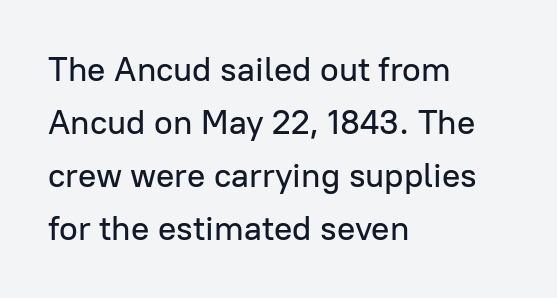
The letters stand upright; this is a roman face. Underlining? Definitely not there. Typographically, this falls in the sans-serif category. How would I describe the line gaps? Plain and ordinary. Nothing unusual about the tracking: characters are spaced as the font intends.
